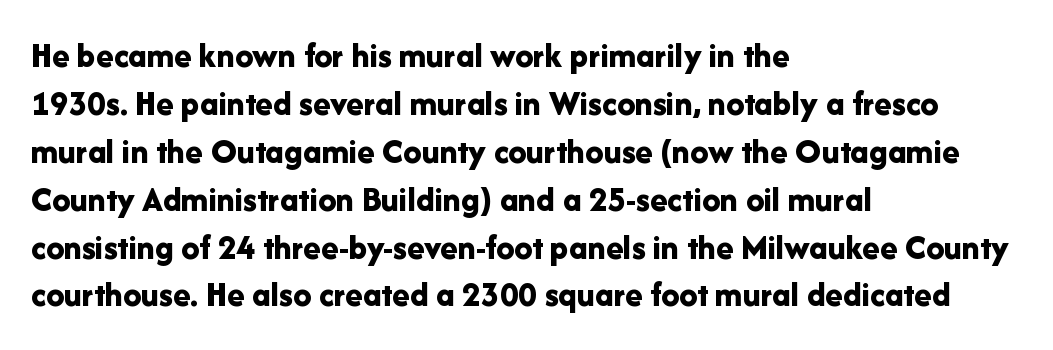
Check under the words: just untouched page. This sample uses a sans-serif face. The face used here has the dense, thick strokes of a bold. Character widths vary here, with narrow letters taking less room than wide ones. Line starts are locked; line ends wander. Evenly set lines give the paragraph a standard silhouette.
